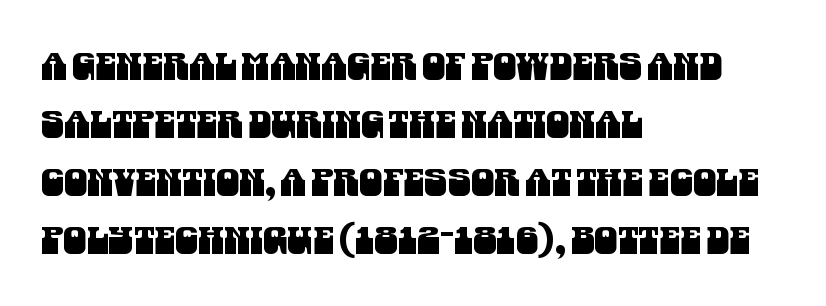
Q: Is the typeface a serif or a sans-serif typeface? A: Sans-serif.
Q: Is the text underlined? A: No.
Q: How is the paragraph aligned? A: Left-aligned.
Q: Is the spacing between letters normal or unusually wide? A: Normal.
Q: Is the spacing between lines tight, normal or loose? A: Normal.
Q: Width (condensed, normal, or wide)? A: Condensed.
Q: Stroke contrast? A: Medium.
Q: x-height? A: Large.
Q: Monospaced? A: No.
